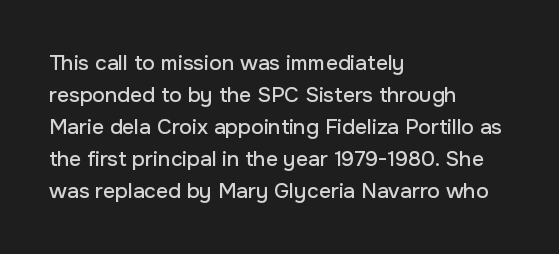
Spacing between characters is what you'd get straight out of the box. This sample is left-justified, so line endings fall wherever the words run out. Has an underline been added? It has not. Evenly set lines give the paragraph a standard silhouette. You can tell it's not italic because the verticals are truly vertical.
